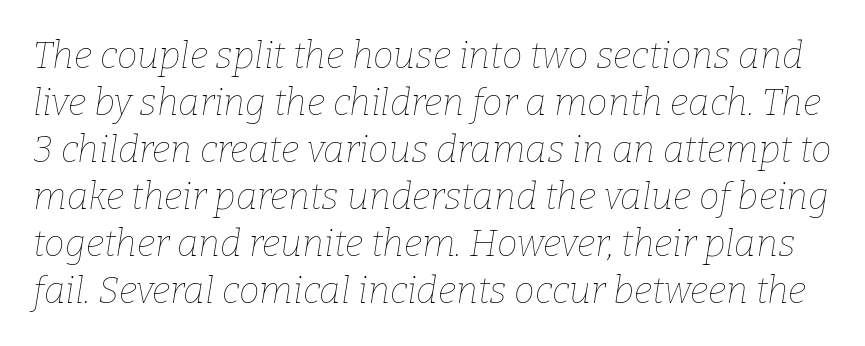
Q: Is the text bold? A: No.
Q: Is the text italic (slanted)? A: Yes, it leans right by about 9 degrees.
Q: Is the text underlined? A: No.
Q: Is the spacing between letters normal or unusually wide? A: Normal.
Q: Is the spacing between lines tight, normal or loose? A: Normal.
Q: Width (condensed, normal, or wide)? A: Normal.
Q: Stroke contrast? A: Low.
Q: x-height? A: Medium.
Q: Monospaced? A: No.
